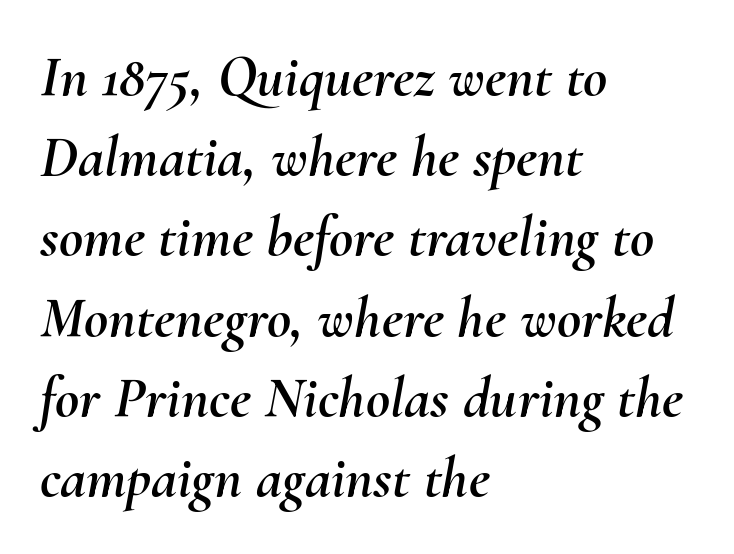
Q: Is the text italic (slanted)? A: Yes, it leans right by about 10 degrees.
Q: Is the text underlined? A: No.
Q: How is the paragraph aligned? A: Left-aligned.
Q: Is the spacing between letters normal or unusually wide? A: Normal.
Q: Is the spacing between lines tight, normal or loose? A: Normal.
Q: Width (condensed, normal, or wide)? A: Normal.
Q: Stroke contrast? A: Medium.
Q: x-height? A: Small.
Q: Monospaced? A: No.
